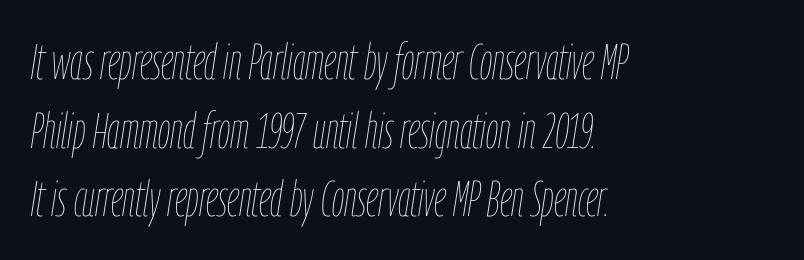
{"italic": "yes", "lean": "right", "slant_degrees": 9, "bold": "no", "weight": "thin", "width": "condensed", "stroke_contrast": "low", "x_height": "medium", "monospaced": "no", "underline": "no", "align": "left", "line_spacing": "normal", "line_spacing_ratio": 1.4, "letter_spacing": "normal", "letter_spacing_em": 0.0, "glyph_px": 49}
